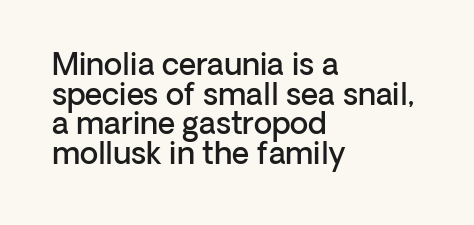
Q: Is the text bold? A: Semi-bold.
Q: Is the text italic (slanted)? A: No, it is upright.
Q: Is the typeface a serif or a sans-serif typeface? A: Sans-serif.
Q: Is the text underlined? A: No.
Q: How is the paragraph aligned? A: Left-aligned.
Q: Is the spacing between letters normal or unusually wide? A: Normal.
Q: Is the spacing between lines tight, normal or loose? A: Tight.
Q: Width (condensed, normal, or wide)? A: Normal.
Q: Stroke contrast? A: Low.
Q: x-height? A: Medium.
Q: Monospaced? A: No.
